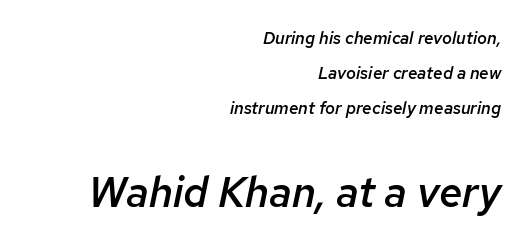
The font's italic variant was chosen for this text. Only glyphs here, with clear space below each row. The paragraph has a hard right edge and a soft left edge. Think of a printed novel: that variable character pitch is what you see here.
